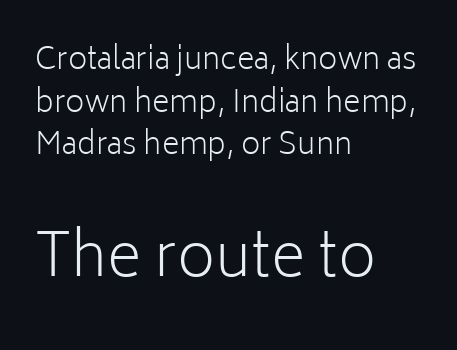
{"serif": "no", "italic": "no", "bold": "no", "weight": "light", "width": "normal", "stroke_contrast": "low", "x_height": "medium", "monospaced": "no", "underline": "no", "align": "left", "line_spacing": "normal", "line_spacing_ratio": 1.42, "letter_spacing": "normal", "letter_spacing_em": 0.0, "larger_block": "second", "size_ratio": 1.97, "glyph_px": 59}
